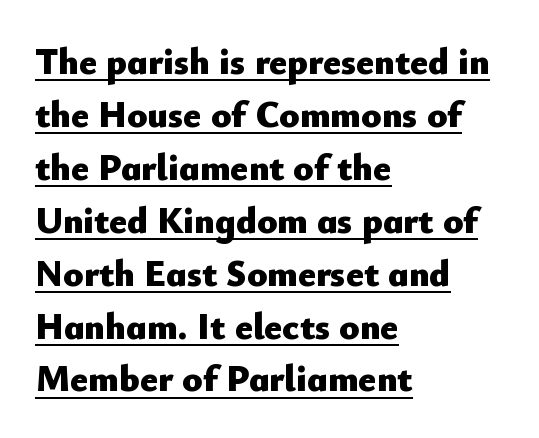
{"serif": "no", "italic": "no", "bold": "yes", "weight": "heavy", "width": "normal", "stroke_contrast": "low", "x_height": "small", "monospaced": "no", "underline": "yes", "align": "left", "line_spacing": "normal", "line_spacing_ratio": 1.43, "letter_spacing": "normal", "letter_spacing_em": 0.0, "glyph_px": 37}
